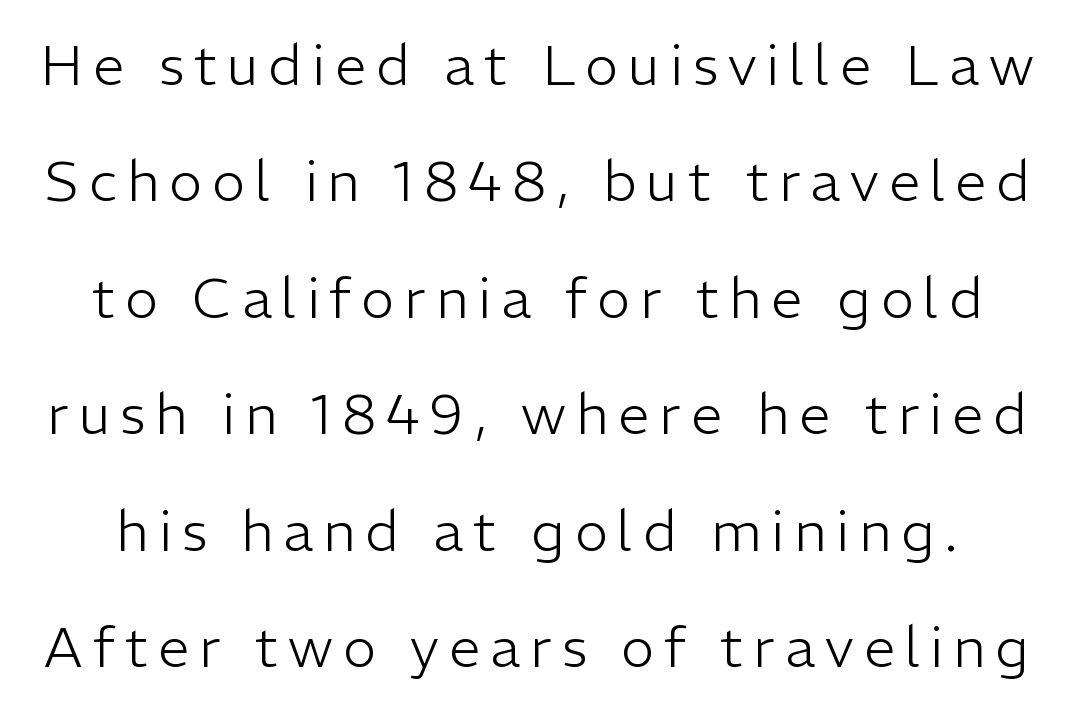
{"serif": "no", "italic": "no", "bold": "no", "weight": "light", "width": "normal", "stroke_contrast": "low", "x_height": "medium", "monospaced": "no", "underline": "no", "line_spacing": "loose", "line_spacing_ratio": 2.08, "glyph_px": 56}
